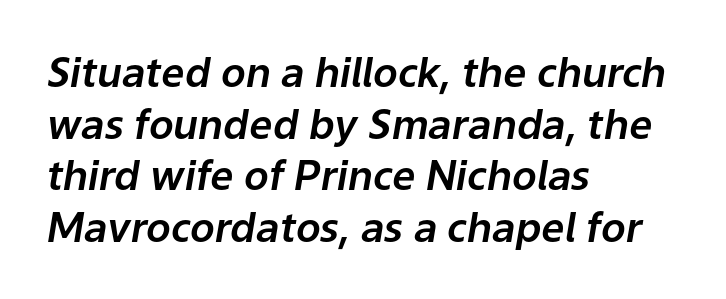
The image shows 41 px text type, italic (leaning right); set left-aligned, normal line spacing (1.26x), normal letter spacing, not underlined; low stroke contrast and a medium x-height.
